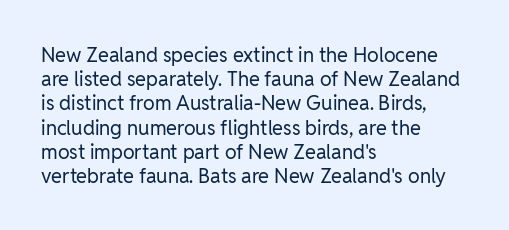
The image shows 20 px text type, upright; set left-aligned, line spacing 1.21x, normal letter spacing, not underlined.
